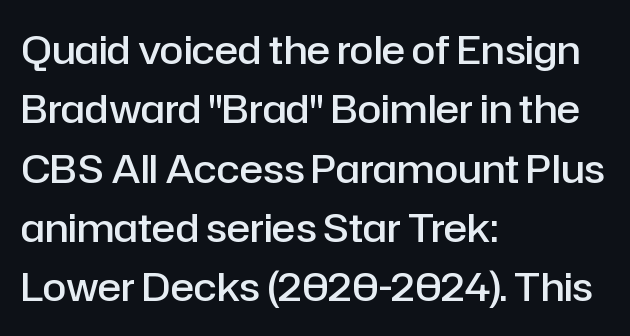
{"serif": "no", "italic": "no", "bold": "semi", "weight": "semibold", "width": "normal", "stroke_contrast": "low", "x_height": "medium", "monospaced": "no", "underline": "no", "align": "left", "line_spacing": "normal", "line_spacing_ratio": 1.52, "letter_spacing": "normal", "letter_spacing_em": 0.0, "glyph_px": 39}
